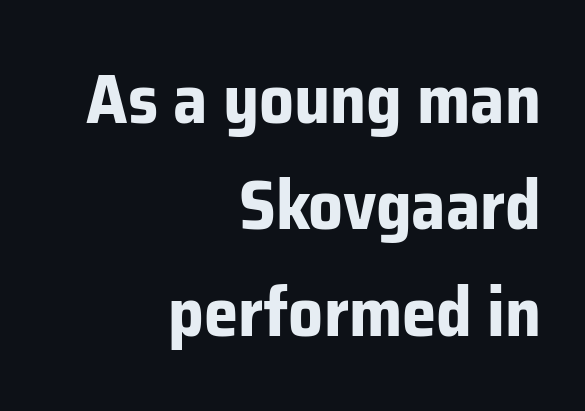
{"serif": "no", "italic": "no", "bold": "yes", "weight": "bold", "width": "normal", "stroke_contrast": "low", "x_height": "medium", "monospaced": "no", "underline": "no", "align": "right", "line_spacing": "normal", "line_spacing_ratio": 1.54, "letter_spacing": "normal", "letter_spacing_em": 0.0, "glyph_px": 69}
